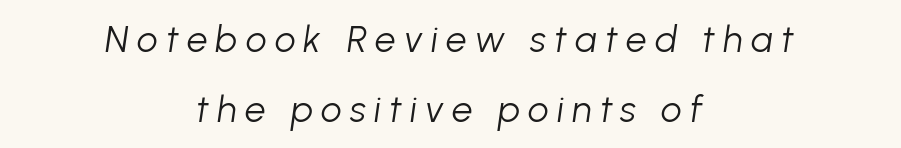
{"italic": "yes", "lean": "right", "slant_degrees": 8, "bold": "no", "weight": "light", "width": "normal", "stroke_contrast": "low", "x_height": "medium", "monospaced": "no", "underline": "no", "align": "center", "line_spacing_ratio": 1.88, "letter_spacing": "wide", "letter_spacing_em": 0.22, "glyph_px": 37}
